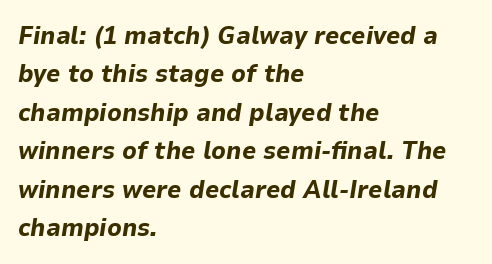
The image shows 25 px bold type, italic (leaning right); set left-aligned, normal line spacing (1.54x), normal letter spacing, not underlined.
